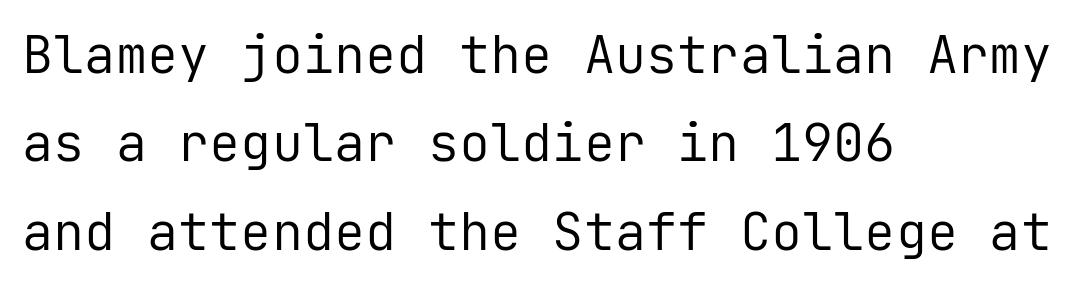
{"serif": "no", "italic": "no", "bold": "no", "weight": "regular", "width": "normal", "stroke_contrast": "low", "x_height": "medium", "monospaced": "yes", "underline": "no", "align": "left", "line_spacing": "normal", "line_spacing_ratio": 1.7, "letter_spacing": "normal", "letter_spacing_em": 0.0, "glyph_px": 52}
